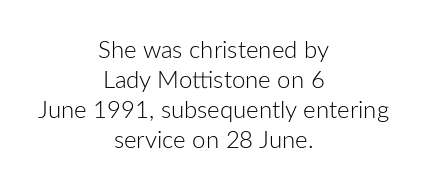
Q: Is the text bold? A: No.
Q: Is the text italic (slanted)? A: No, it is upright.
Q: Is the text underlined? A: No.
Q: How is the paragraph aligned? A: Centered.
Q: Is the spacing between letters normal or unusually wide? A: Normal.
Q: Is the spacing between lines tight, normal or loose? A: Normal.
